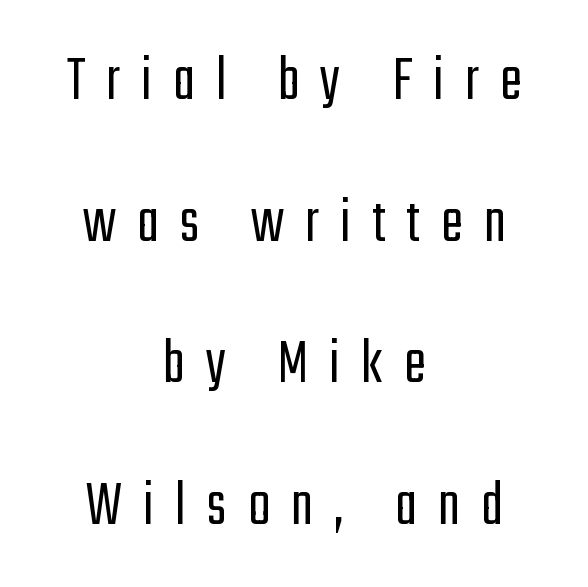
Unbolded letterforms with no extra heft. Stroke terminals: plain, sans-serif. Do the letters lean? They stand straight. Does extra space separate the letters? Yes, quite a lot of it. If you folded the block vertically in half, each line would mirror itself in length.
